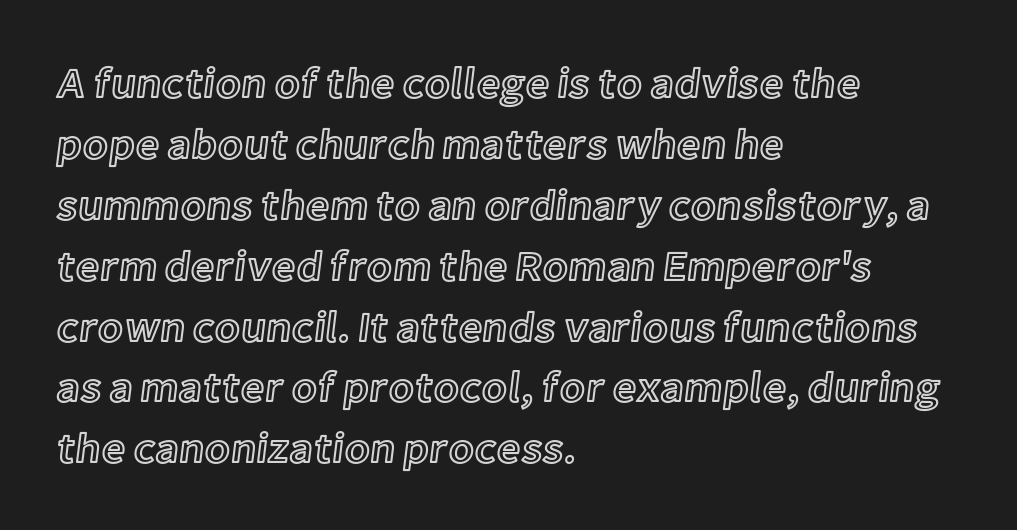
The image shows 42 px text type; set left-aligned, normal line spacing (1.45x), normal letter spacing, not underlined; a medium x-height.
